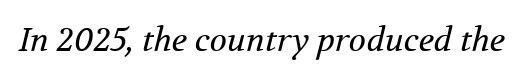
The image shows 32 px regular-weight serif type, italic (leaning right); set normal letter spacing, not underlined; medium stroke contrast and a medium x-height.
